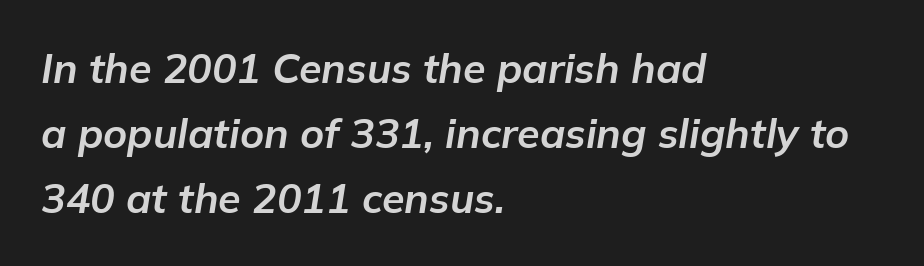
The letters advance in unequal steps, a hallmark of proportional type. Every character sits at an angle, as italics do. Weight: bold. A typesetter would call this leading conventional body-copy spacing.
